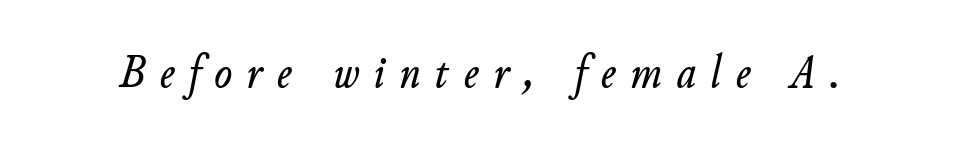
{"italic": "yes", "lean": "right", "slant_degrees": 11, "width": "normal", "stroke_contrast": "low", "x_height": "small", "monospaced": "no", "underline": "no", "letter_spacing": "wide", "letter_spacing_em": 0.31, "glyph_px": 47}
